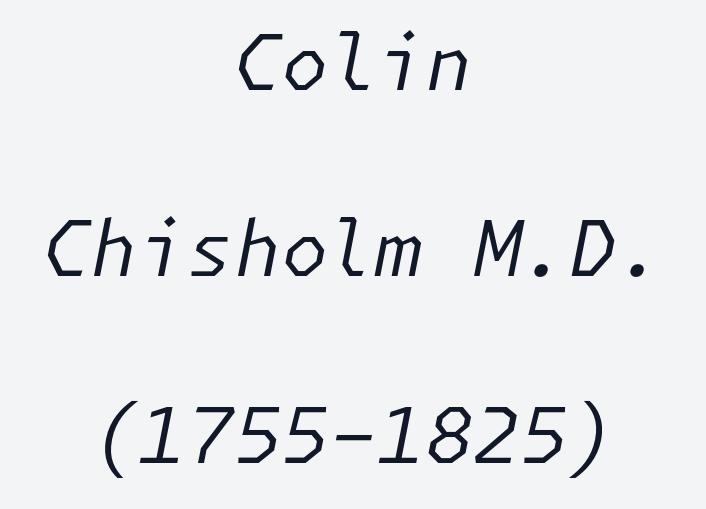
{"italic": "yes", "lean": "right", "slant_degrees": 11, "bold": "no", "weight": "regular", "width": "normal", "stroke_contrast": "low", "x_height": "medium", "underline": "no", "align": "center", "line_spacing": "loose", "line_spacing_ratio": 2.42, "letter_spacing": "normal", "letter_spacing_em": 0.0, "glyph_px": 77}
